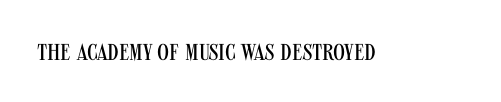
The image shows 23 px text type, upright; set normal letter spacing, not underlined.
